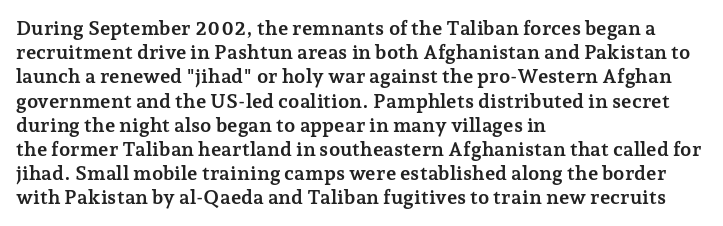
{"italic": "no", "bold": "yes", "underline": "no", "align": "left", "line_spacing_ratio": 1.21, "letter_spacing": "normal", "letter_spacing_em": 0.0, "glyph_px": 20}
